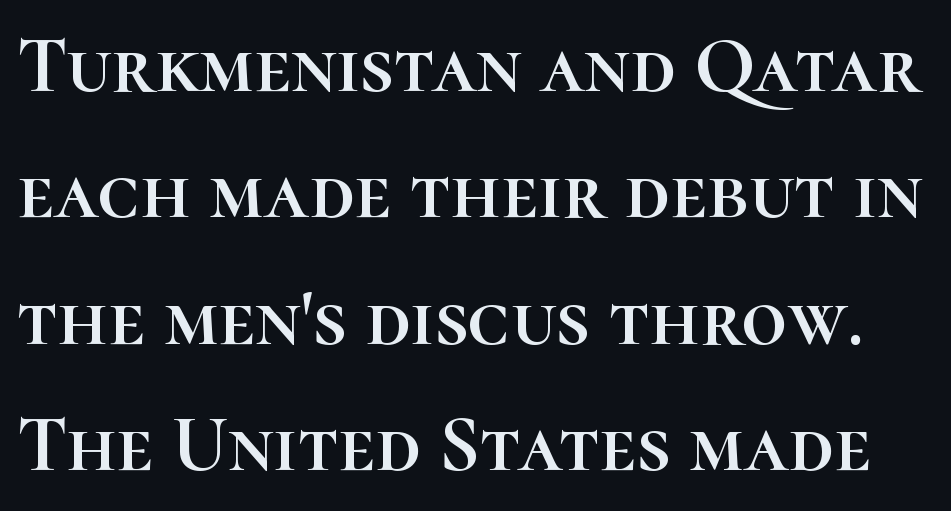
This is the regular roman posture of the typeface. How would I describe the line gaps? Plain and ordinary. These lines are rendered in a variable-pitch font. Descenders are the only things crossing below the line.
